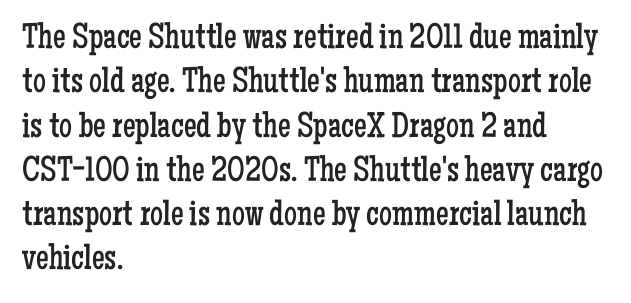
The letters carry serifs — small finishing strokes at the ends of their stems. Each letter keeps its own natural width here, so spacing adapts to shape. The strip under each line holds only bare page. These lines were composed using upright roman letters. Weight class: somewhere from thin through regular.
